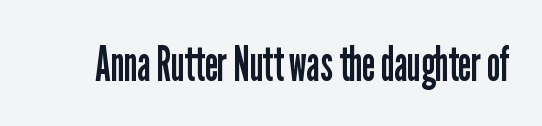
{"serif": "no", "italic": "no", "bold": "no", "weight": "regular", "width": "condensed", "stroke_contrast": "low", "x_height": "medium", "monospaced": "no", "underline": "no", "letter_spacing": "normal", "letter_spacing_em": 0.0, "glyph_px": 49}
